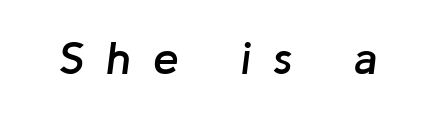
Characters follow at a spacing far wider than the type designer built in. Proportional: the letters do not fall into vertical columns. Bold? Not quite — semibold, heavier than regular but stopping short. Underline: absent. Every character sits at an angle, as italics do.
